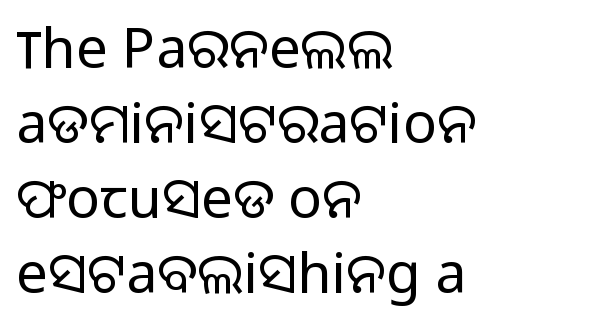
The image shows 56 px light sans-serif type, upright; set left-aligned, normal line spacing (1.34x), normal letter spacing, not underlined; low stroke contrast and a medium x-height.
